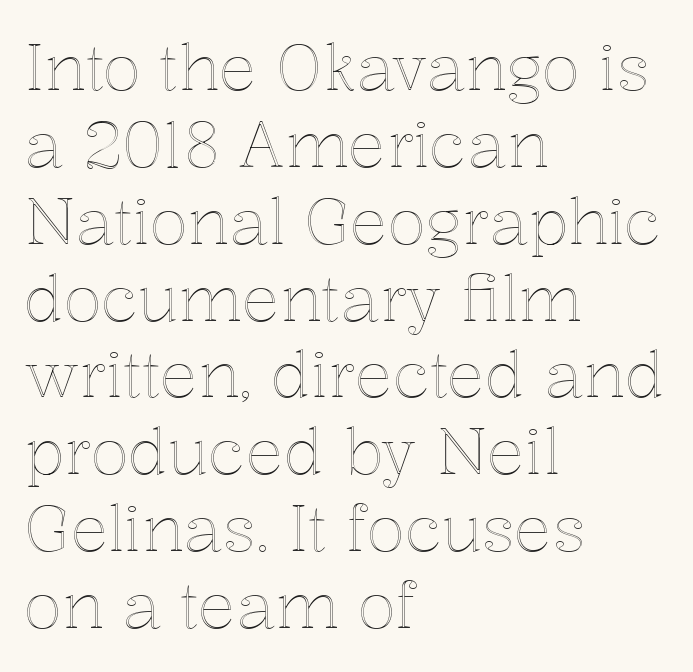
Q: Is the text italic (slanted)? A: No, it is upright.
Q: Is the text underlined? A: No.
Q: How is the paragraph aligned? A: Left-aligned.
Q: Is the spacing between letters normal or unusually wide? A: Normal.
Q: Width (condensed, normal, or wide)? A: Normal.
Q: x-height? A: Medium.
Q: Monospaced? A: No.
